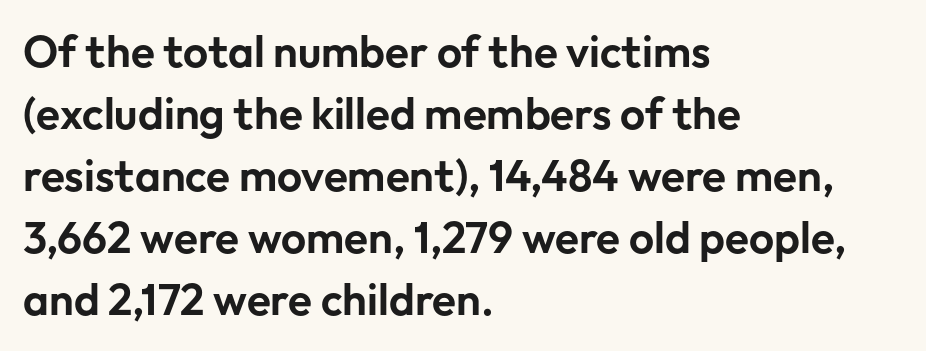
Students, note that the glyphs here touch the page at normal intervals. This is roman type, the default non-slanted kind. The designer left line spacing at the default. Each letter keeps its own natural width here, so spacing adapts to shape. The characters display no serif detailing; their extremities are plain.
